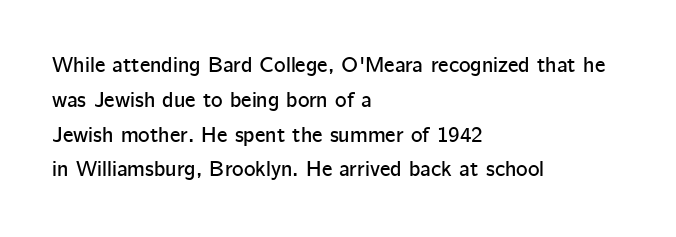
{"italic": "no", "underline": "no", "align": "left", "line_spacing": "normal", "line_spacing_ratio": 1.58, "letter_spacing": "normal", "letter_spacing_em": 0.0, "glyph_px": 22}
